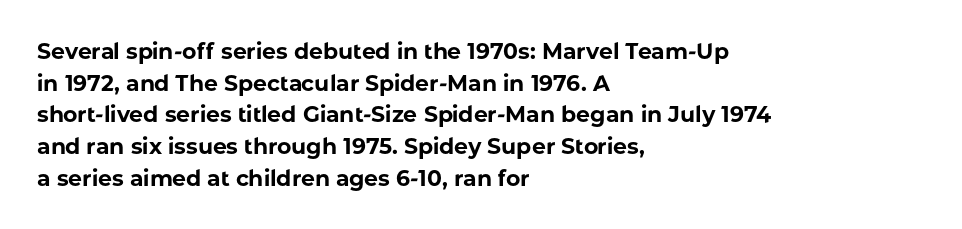
Q: Is the text bold? A: Yes.
Q: Is the text italic (slanted)? A: No, it is upright.
Q: Is the text underlined? A: No.
Q: How is the paragraph aligned? A: Left-aligned.
Q: Is the spacing between letters normal or unusually wide? A: Normal.
Q: Is the spacing between lines tight, normal or loose? A: Normal.
